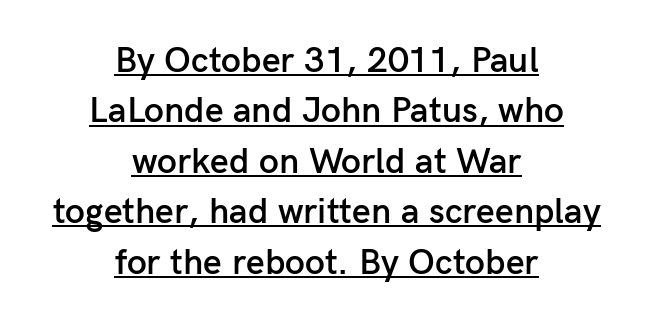
{"serif": "no", "italic": "no", "bold": "semi", "weight": "semibold", "width": "normal", "stroke_contrast": "low", "x_height": "medium", "monospaced": "no", "underline": "yes", "align": "center", "line_spacing": "normal", "line_spacing_ratio": 1.4, "letter_spacing": "normal", "letter_spacing_em": 0.0, "glyph_px": 36}
